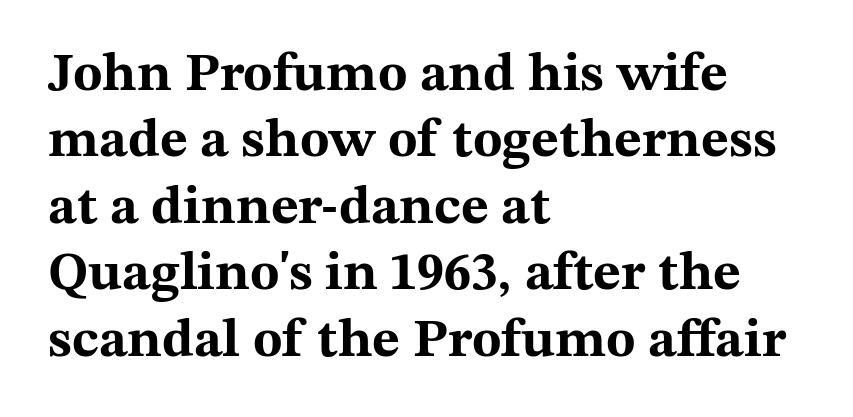
A student would call this left alignment; a typographer would say flush left, rag right. A roman cut, with each character standing at attention. You'd pick this weight for a headline — it's a proper bold. The baseline area is clear. Each letter keeps its own natural width here, so spacing adapts to shape.
